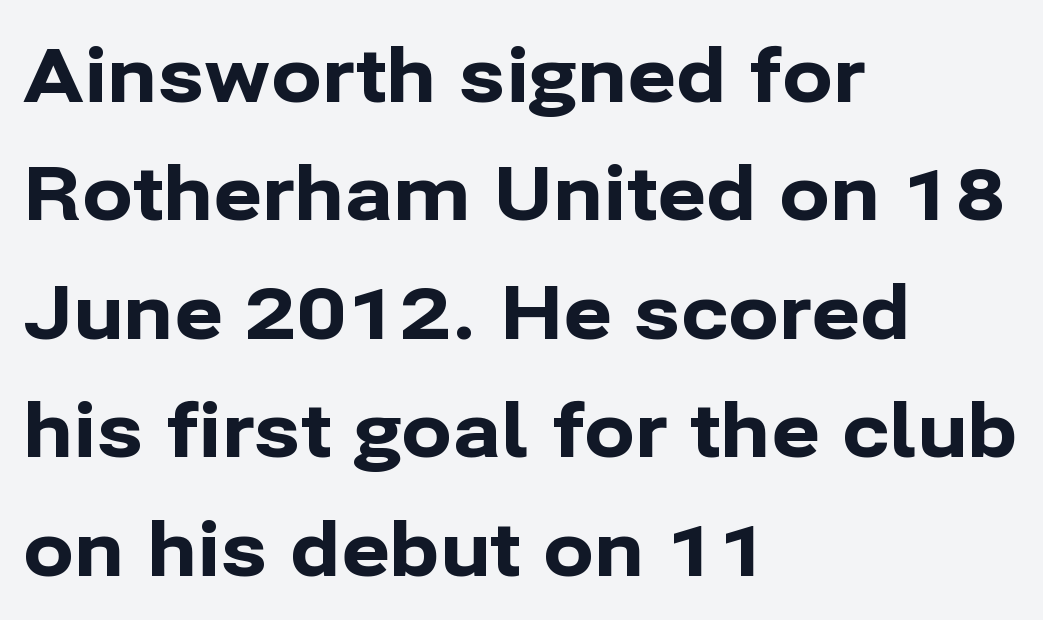
The image shows 75 px bold sans-serif type, upright; set left-aligned, normal line spacing (1.58x), normal letter spacing, not underlined; low stroke contrast and a medium x-height.
